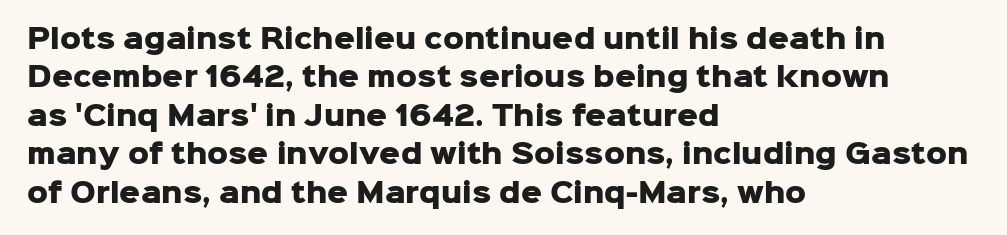
The image shows 26 px bold type, upright; set left-aligned, normal line spacing (1.48x), normal letter spacing, not underlined.
